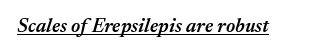
The image shows 20 px text type, italic (leaning right); set normal letter spacing, underlined.
